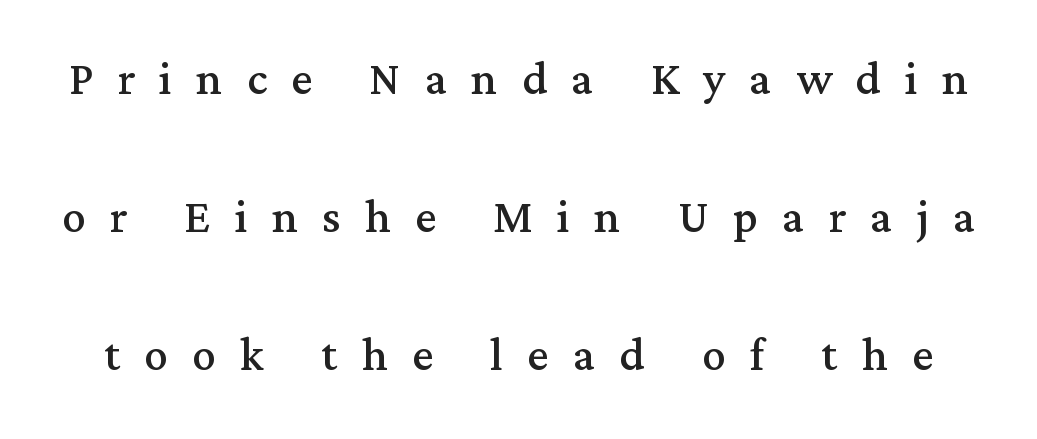
Honestly, the letter spacing is so wide it's the main thing you notice. The rendering shows small feet on the letterforms — a serif design. Posture: upright roman. Regarding leading, the lines here are spaced well apart.
